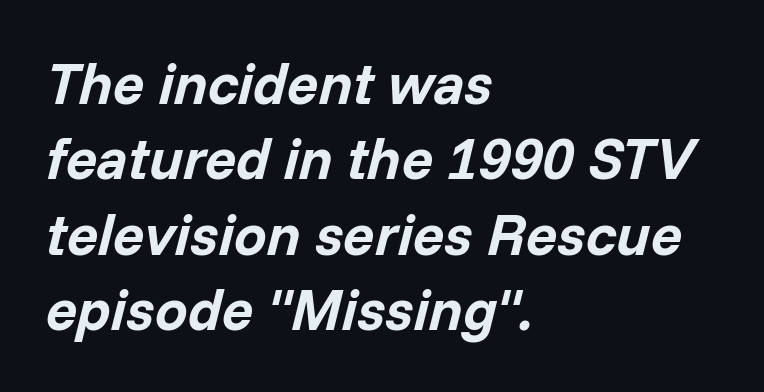
{"italic": "yes", "lean": "right", "slant_degrees": 14, "bold": "yes", "weight": "bold", "width": "normal", "stroke_contrast": "low", "x_height": "medium", "monospaced": "no", "underline": "no", "align": "left", "line_spacing": "normal", "line_spacing_ratio": 1.3, "letter_spacing": "normal", "letter_spacing_em": 0.0, "glyph_px": 58}
